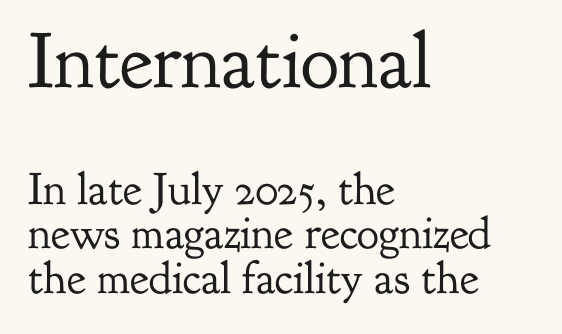
Q: Is the text bold? A: No.
Q: Is the text italic (slanted)? A: No, it is upright.
Q: Is the typeface a serif or a sans-serif typeface? A: Serif.
Q: Is the text underlined? A: No.
Q: How is the paragraph aligned? A: Left-aligned.
Q: Is the spacing between letters normal or unusually wide? A: Normal.
Q: Is the spacing between lines tight, normal or loose? A: Tight.
Q: Which block of text is set in a larger size, the first (top) or the second (bottom)? A: The first (top) one.
Q: Width (condensed, normal, or wide)? A: Normal.
Q: Stroke contrast? A: Low.
Q: x-height? A: Small.
Q: Monospaced? A: No.
